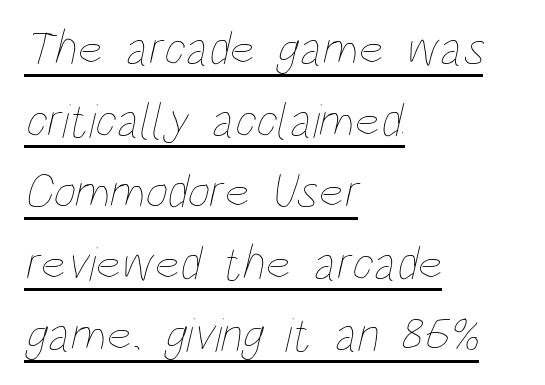
The image shows 49 px thin, condensed type; set left-aligned, normal line spacing (1.46x), normal letter spacing, underlined; low stroke contrast and a large x-height.
